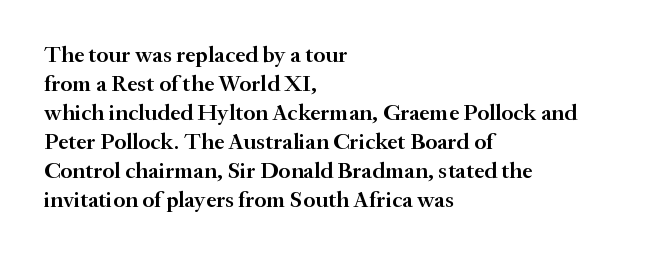
Q: Is the text bold? A: Semi-bold.
Q: Is the text italic (slanted)? A: No, it is upright.
Q: Is the text underlined? A: No.
Q: How is the paragraph aligned? A: Left-aligned.
Q: Is the spacing between letters normal or unusually wide? A: Normal.
Q: Is the spacing between lines tight, normal or loose? A: Normal.
